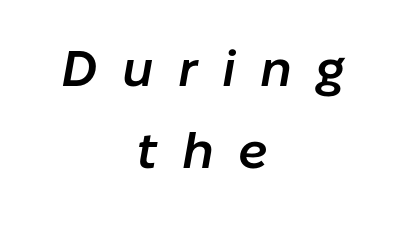
The image shows 50 px semibold type, italic (leaning right); set centered, normal line spacing (1.64x), unusually wide letter spacing (+0.49 em), not underlined; low stroke contrast and a medium x-height.
